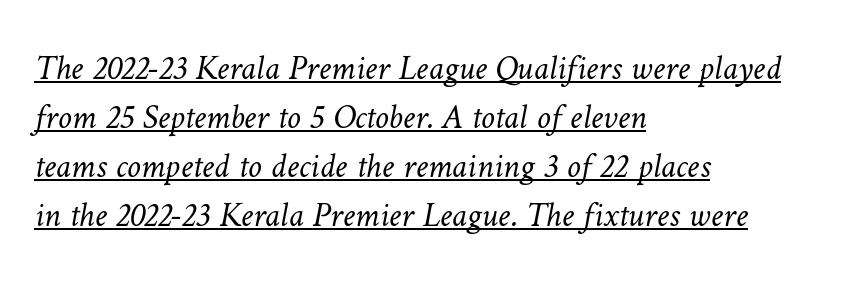
The typesetter has applied underlining to the passage shown. Compared with typical body copy, the letter spacing here is the same. The space between consecutive lines is moderate. Is the type heavy? It reads as light-to-regular instead.
